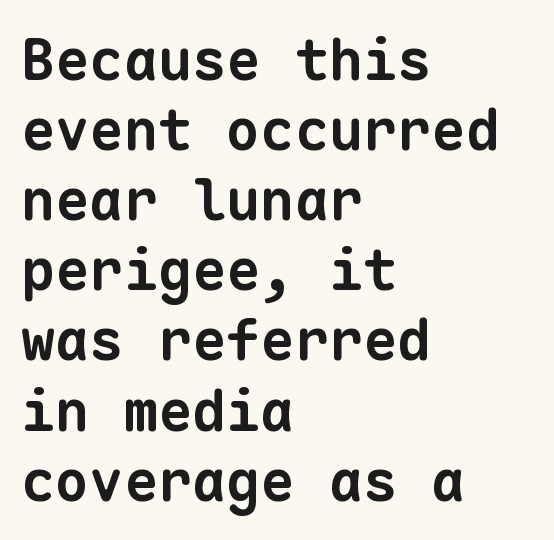
Spacing verdict: monospaced, one width for all characters. In terms of letterform style, serifs are entirely absent. Teacher's note: observe the even left margin — that is flush-left alignment. Letters rest on an invisible, unmarked baseline. Tracking value appears to be zero — textbook default spacing.
